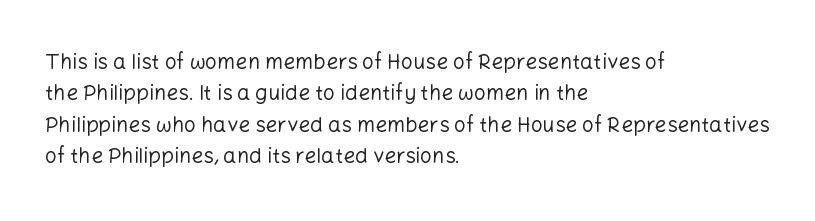
The image shows 21 px text type, upright; set left-aligned, normal line spacing (1.5x), normal letter spacing, not underlined.
